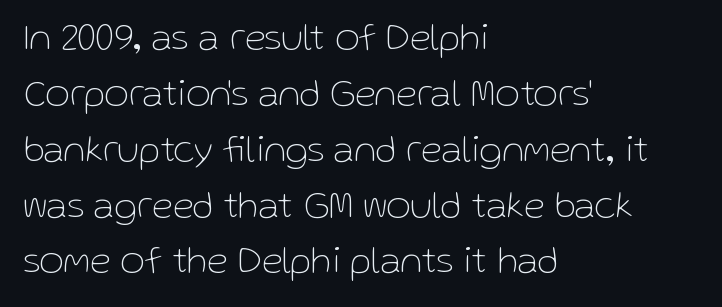
{"serif": "no", "italic": "no", "bold": "no", "weight": "thin", "width": "normal", "stroke_contrast": "low", "x_height": "medium", "monospaced": "no", "underline": "no", "align": "left", "line_spacing": "normal", "line_spacing_ratio": 1.47, "letter_spacing": "normal", "letter_spacing_em": 0.0, "glyph_px": 38}
